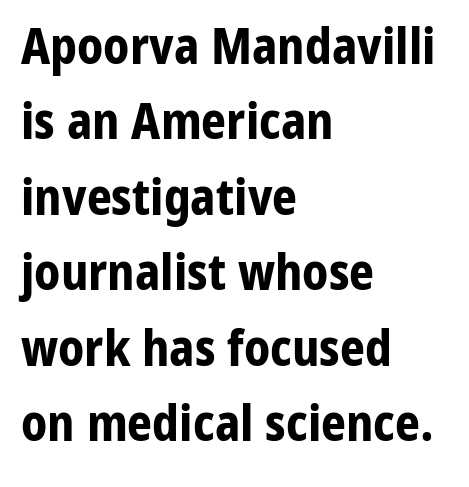
Q: Is the text bold? A: Yes.
Q: Is the text italic (slanted)? A: No, it is upright.
Q: Is the typeface a serif or a sans-serif typeface? A: Sans-serif.
Q: Is the text underlined? A: No.
Q: How is the paragraph aligned? A: Left-aligned.
Q: Is the spacing between letters normal or unusually wide? A: Normal.
Q: Is the spacing between lines tight, normal or loose? A: Normal.
Q: Width (condensed, normal, or wide)? A: Normal.
Q: Stroke contrast? A: Low.
Q: x-height? A: Medium.
Q: Monospaced? A: No.
